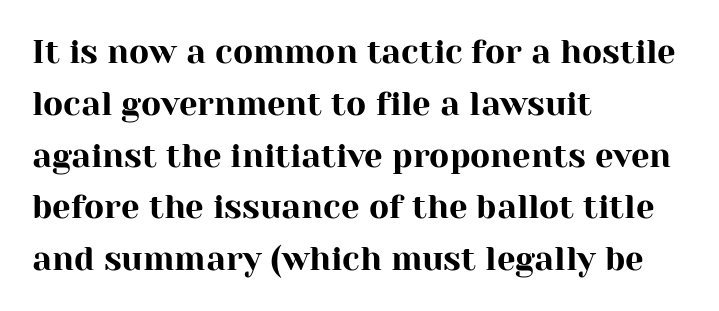
Q: Is the text italic (slanted)? A: No, it is upright.
Q: Is the typeface a serif or a sans-serif typeface? A: Serif.
Q: Is the text underlined? A: No.
Q: How is the paragraph aligned? A: Left-aligned.
Q: Is the spacing between letters normal or unusually wide? A: Normal.
Q: Is the spacing between lines tight, normal or loose? A: Normal.
Q: Width (condensed, normal, or wide)? A: Normal.
Q: Stroke contrast? A: High.
Q: x-height? A: Medium.
Q: Monospaced? A: No.
